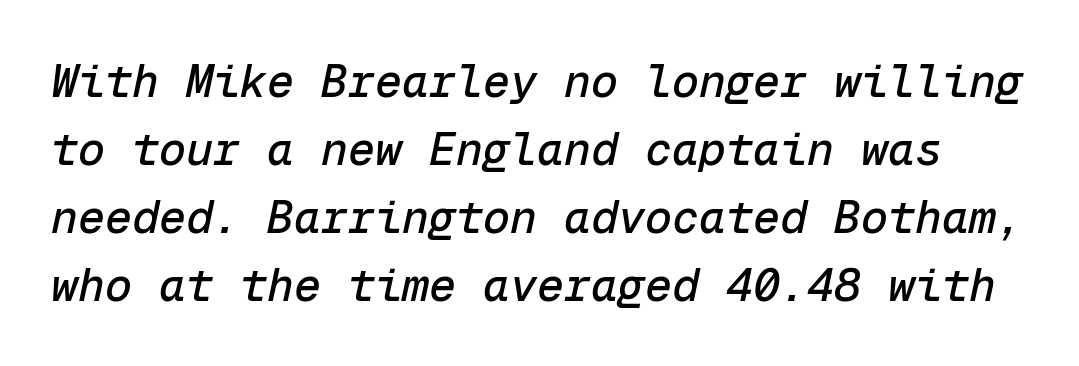
The image shows 45 px text type, italic (leaning right), monospaced; set normal line spacing (1.51x), normal letter spacing, not underlined; low stroke contrast and a medium x-height.
